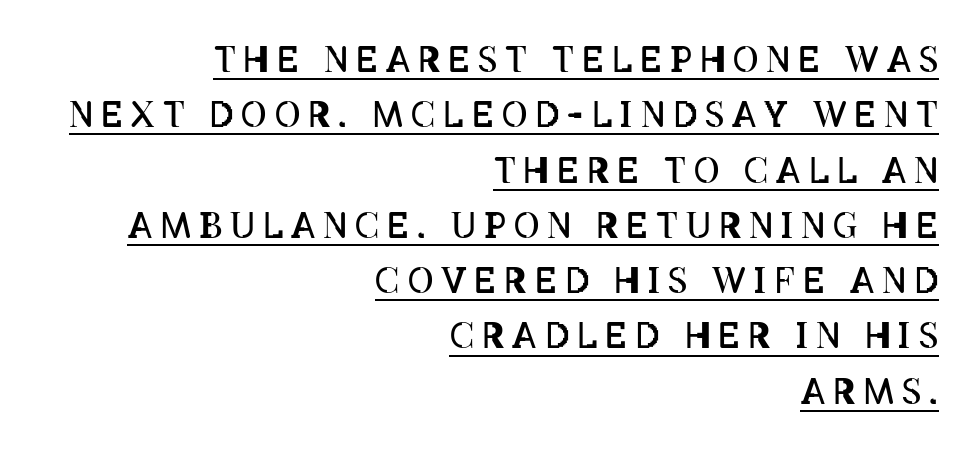
A student would call this right alignment; a typographer would say flush right, rag left. Bold? No — there's no thickening of the strokes. You can see a thin bar hugging the bottom of the glyphs. The letterforms stand isolated, each surrounded by extra space.
